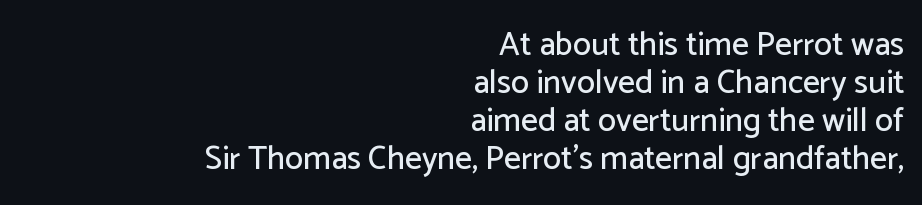
The image shows 33 px sans-serif type, upright; set right-aligned, tight line spacing (1.15x), normal letter spacing, not underlined; low stroke contrast and a medium x-height.
